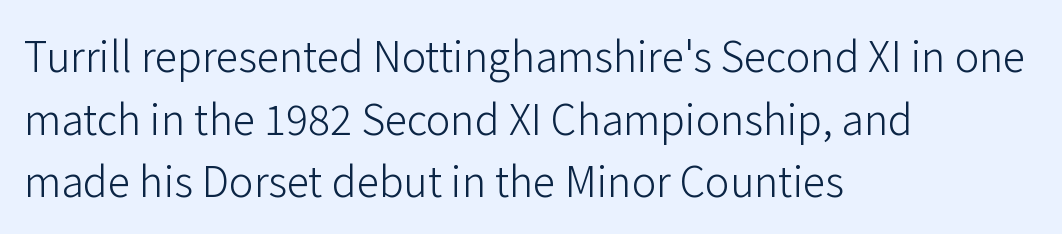
Q: Is the text bold? A: No.
Q: Is the text italic (slanted)? A: No, it is upright.
Q: Is the typeface a serif or a sans-serif typeface? A: Sans-serif.
Q: Is the text underlined? A: No.
Q: How is the paragraph aligned? A: Left-aligned.
Q: Is the spacing between letters normal or unusually wide? A: Normal.
Q: Is the spacing between lines tight, normal or loose? A: Normal.
Q: Width (condensed, normal, or wide)? A: Normal.
Q: Stroke contrast? A: Low.
Q: x-height? A: Medium.
Q: Monospaced? A: No.
